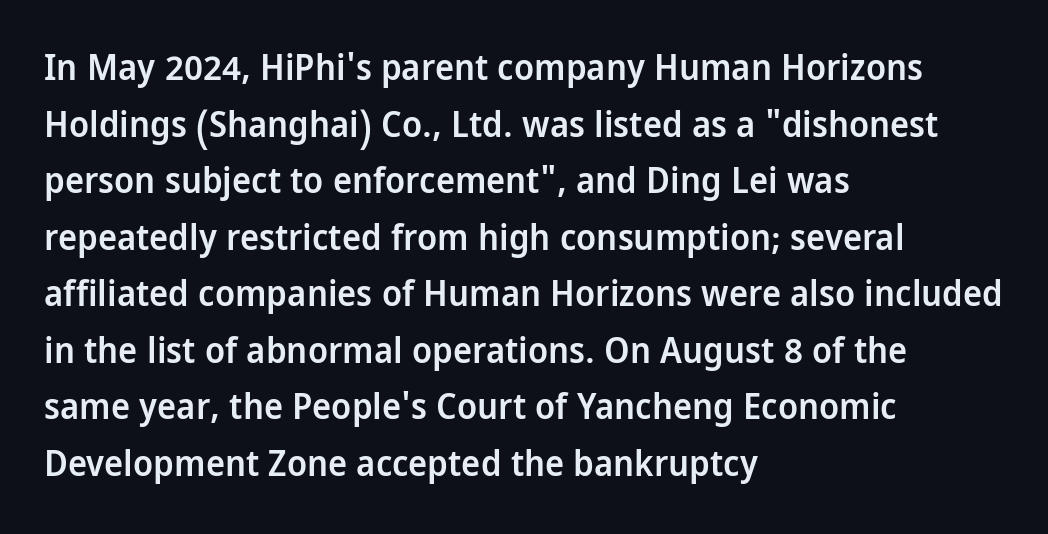
The image shows 36 px semibold, condensed sans-serif type, upright; set left-aligned, normal line spacing (1.57x), normal letter spacing, not underlined; low stroke contrast and a large x-height.
